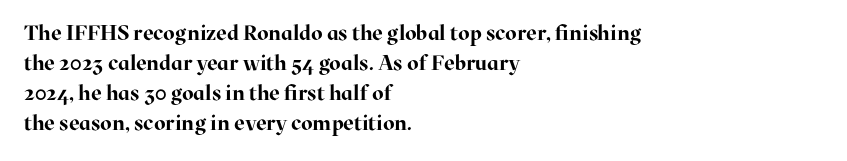
Q: Is the text bold? A: Yes.
Q: Is the text italic (slanted)? A: No, it is upright.
Q: Is the text underlined? A: No.
Q: How is the paragraph aligned? A: Left-aligned.
Q: Is the spacing between letters normal or unusually wide? A: Normal.
Q: Is the spacing between lines tight, normal or loose? A: Normal.
